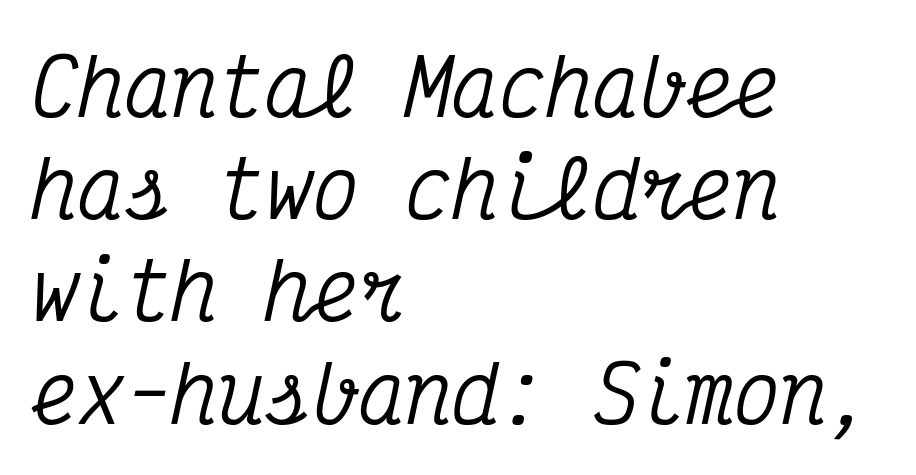
The image shows 78 px condensed serif type, italic (leaning right), monospaced; set left-aligned, normal line spacing (1.31x), normal letter spacing, not underlined; medium stroke contrast and a medium x-height.
